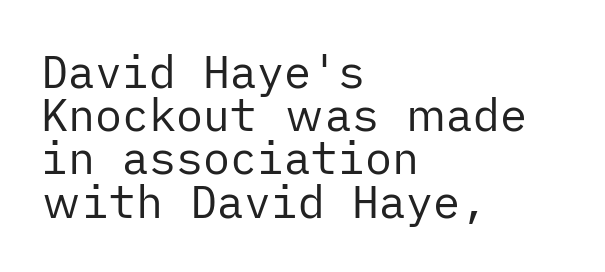
This is the regular roman posture of the typeface. Here the glyphs are tracked normally, forming tight word shapes. No word sits above an underline. The text was rendered using a sans face with plain stroke endings. Is the type heavy? It reads as light-to-regular instead.
